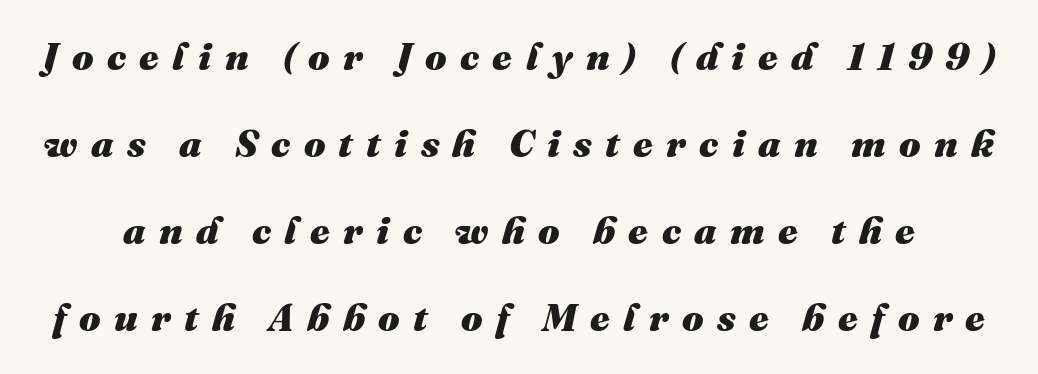
Q: Is the text bold? A: Yes.
Q: Is the text italic (slanted)? A: Yes, it leans right by about 16 degrees.
Q: Is the text underlined? A: No.
Q: Is the spacing between letters normal or unusually wide? A: Unusually wide.
Q: Is the spacing between lines tight, normal or loose? A: Loose.
Q: Width (condensed, normal, or wide)? A: Normal.
Q: Stroke contrast? A: Medium.
Q: x-height? A: Medium.
Q: Monospaced? A: No.
